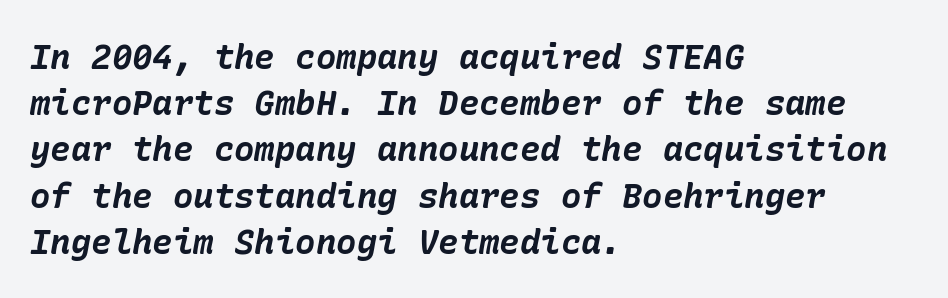
Q: Is the text bold? A: Yes.
Q: Is the text italic (slanted)? A: Yes, it leans right by about 10 degrees.
Q: Is the text underlined? A: No.
Q: How is the paragraph aligned? A: Left-aligned.
Q: Is the spacing between letters normal or unusually wide? A: Normal.
Q: Is the spacing between lines tight, normal or loose? A: Normal.
Q: Width (condensed, normal, or wide)? A: Normal.
Q: Stroke contrast? A: Low.
Q: x-height? A: Medium.
